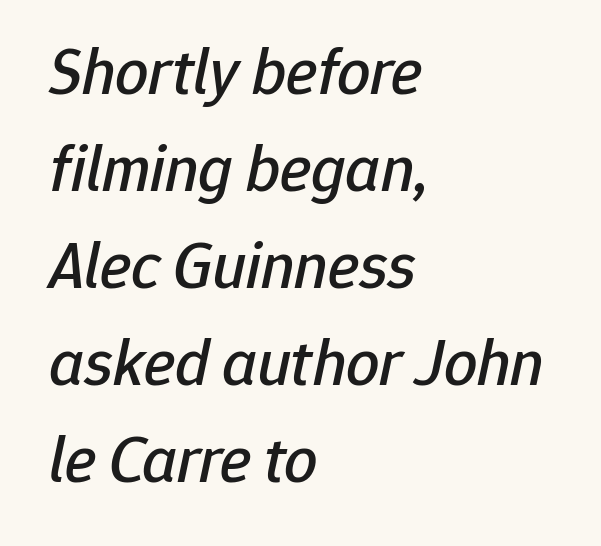
Q: Is the text italic (slanted)? A: Yes, it leans right by about 12 degrees.
Q: Is the text underlined? A: No.
Q: How is the paragraph aligned? A: Left-aligned.
Q: Is the spacing between letters normal or unusually wide? A: Normal.
Q: Is the spacing between lines tight, normal or loose? A: Normal.
Q: Width (condensed, normal, or wide)? A: Normal.
Q: Stroke contrast? A: Low.
Q: x-height? A: Medium.
Q: Monospaced? A: No.
